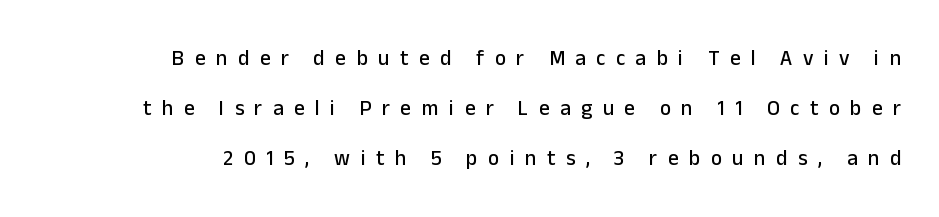
The image shows 21 px text type, upright; set right-aligned, loose line spacing (2.39x), unusually wide letter spacing (+0.5 em), not underlined.
